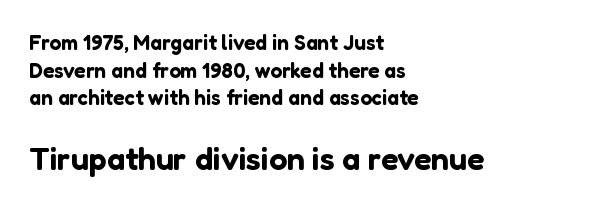
{"serif": "no", "italic": "no", "width": "normal", "stroke_contrast": "low", "x_height": "medium", "monospaced": "no", "underline": "no", "align": "left", "line_spacing": "normal", "line_spacing_ratio": 1.32, "letter_spacing": "normal", "letter_spacing_em": 0.0, "larger_block": "second", "size_ratio": 1.52, "glyph_px": 32}
